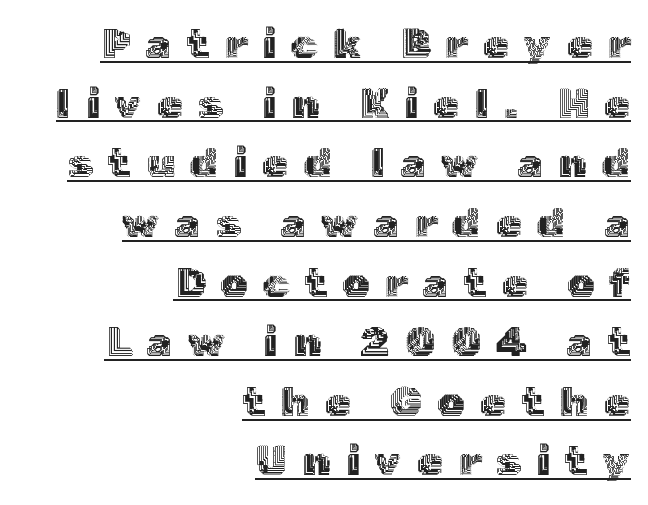
{"italic": "no", "width": "normal", "x_height": "medium", "monospaced": "no", "underline": "yes", "align": "right", "line_spacing": "normal", "line_spacing_ratio": 1.42, "letter_spacing": "wide", "letter_spacing_em": 0.37, "glyph_px": 42}
